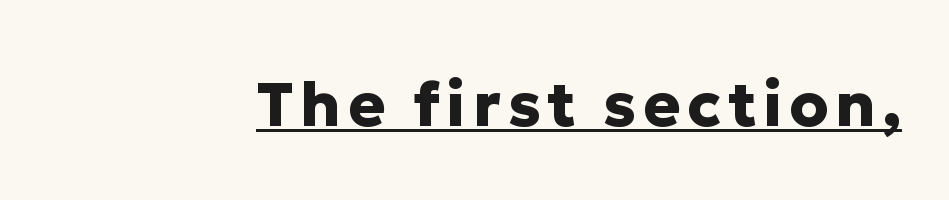
A typesetter would call this proportional, since set widths differ per character. This rendering employs a face without finishing strokes, i.e., a sans-serif. Strokes here are thick enough to call this a true bold. The letters stand upright; this is a roman face. You can see a thin bar hugging the bottom of the glyphs.
